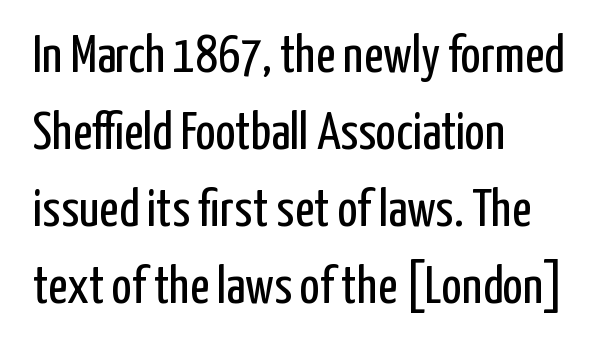
The image shows 53 px regular-weight, condensed sans-serif type, upright; set left-aligned, normal line spacing (1.45x), normal letter spacing, not underlined; low stroke contrast and a medium x-height.
